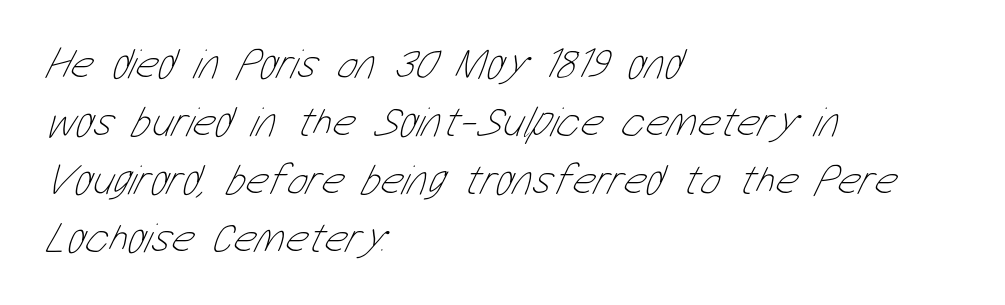
Horizontal alignment here is leftward, the default for most running prose. Heaviness? Minimal to ordinary, like unemphasized prose. Descenders hang freely into open space. One glance says typical: line gaps are just what's usual.
